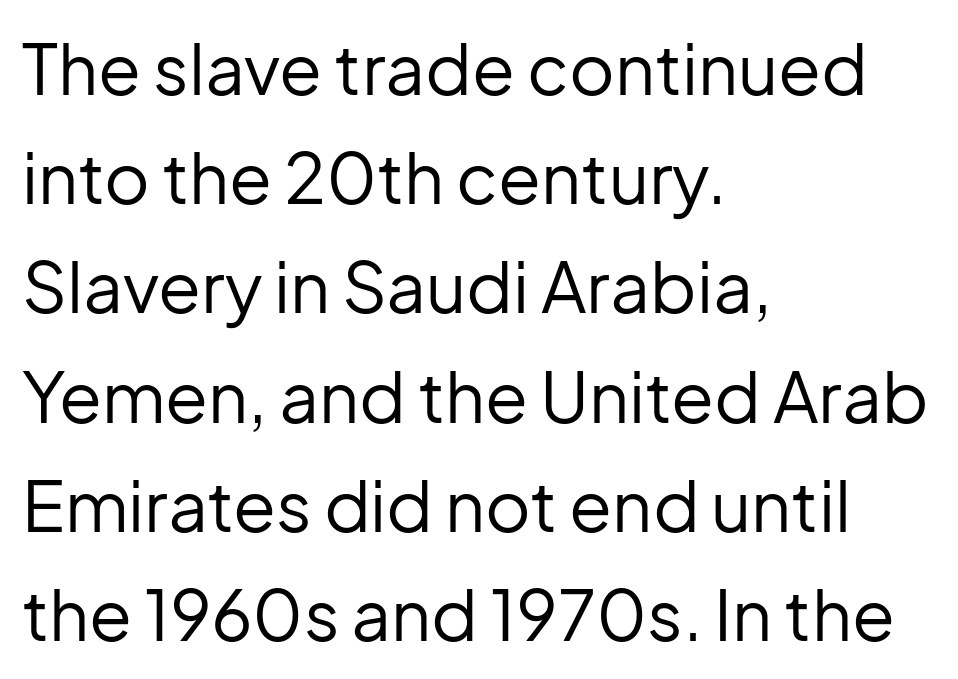
Q: Is the text bold? A: No.
Q: Is the text italic (slanted)? A: No, it is upright.
Q: Is the typeface a serif or a sans-serif typeface? A: Sans-serif.
Q: Is the text underlined? A: No.
Q: How is the paragraph aligned? A: Left-aligned.
Q: Is the spacing between letters normal or unusually wide? A: Normal.
Q: Is the spacing between lines tight, normal or loose? A: Normal.
Q: Width (condensed, normal, or wide)? A: Normal.
Q: Stroke contrast? A: Low.
Q: x-height? A: Medium.
Q: Monospaced? A: No.
